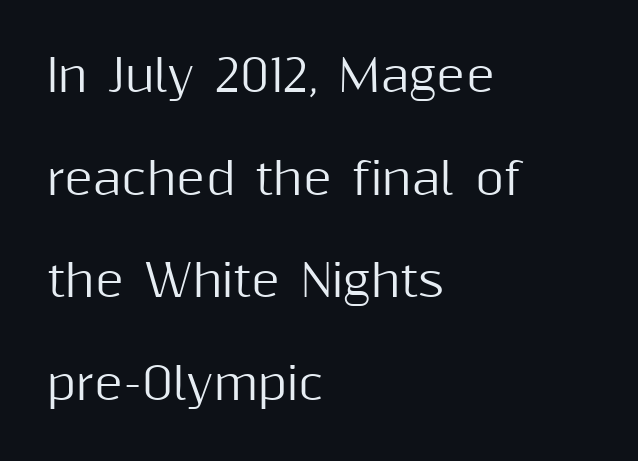
The string is rendered with underlining switched off. One glance says open: line gaps are wider than usual. You can tell it's not italic because the verticals are truly vertical. No extra tracking has been applied to these lines. Note the varied advance widths — an 'i' is clearly narrower than an 'm'.
